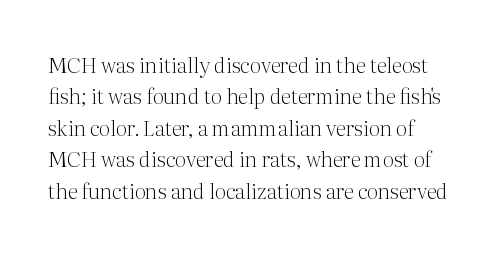
{"italic": "no", "bold": "no", "underline": "no", "line_spacing": "normal", "line_spacing_ratio": 1.5, "letter_spacing": "normal", "letter_spacing_em": 0.0, "glyph_px": 21}
